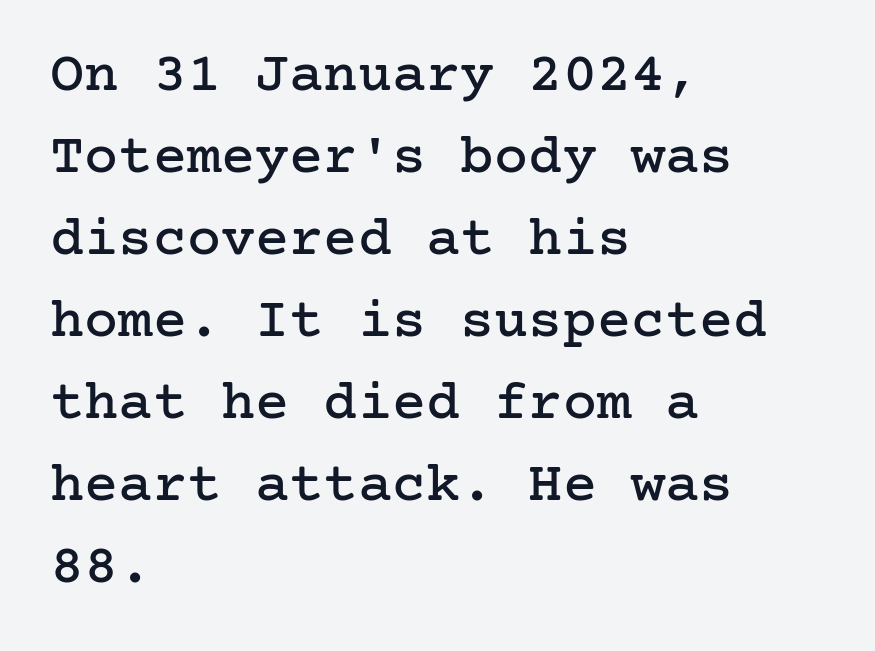
The image shows 57 px serif type, upright; set left-aligned, normal line spacing (1.44x), normal letter spacing, not underlined; low stroke contrast and a medium x-height.
